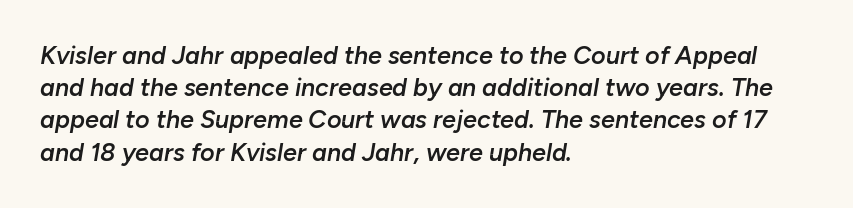
The image shows 25 px text type, italic (leaning right); set left-aligned, normal line spacing (1.29x), normal letter spacing, not underlined.
